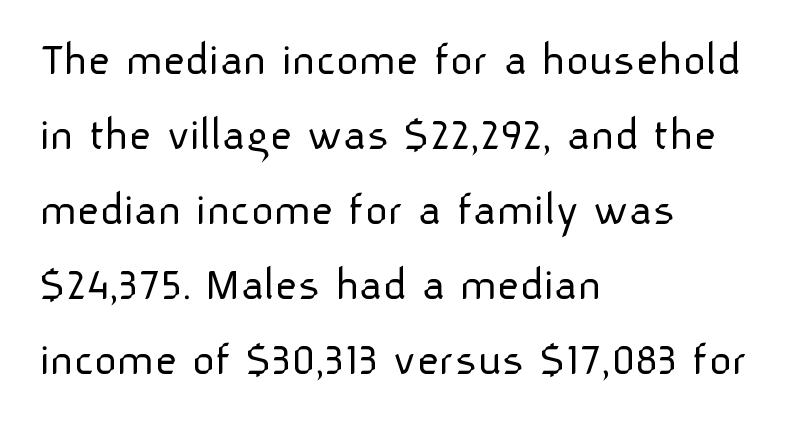
{"serif": "no", "italic": "no", "bold": "no", "weight": "light", "width": "normal", "stroke_contrast": "low", "x_height": "medium", "monospaced": "no", "underline": "no", "align": "left", "line_spacing": "normal", "line_spacing_ratio": 1.53, "letter_spacing": "normal", "letter_spacing_em": 0.0, "glyph_px": 49}
